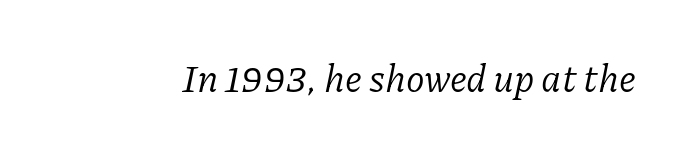
Q: Is the text bold? A: No.
Q: Is the text italic (slanted)? A: Yes, it leans right by about 11 degrees.
Q: Is the typeface a serif or a sans-serif typeface? A: Serif.
Q: Is the text underlined? A: No.
Q: Is the spacing between letters normal or unusually wide? A: Normal.
Q: Width (condensed, normal, or wide)? A: Normal.
Q: Stroke contrast? A: Low.
Q: x-height? A: Medium.
Q: Monospaced? A: No.
